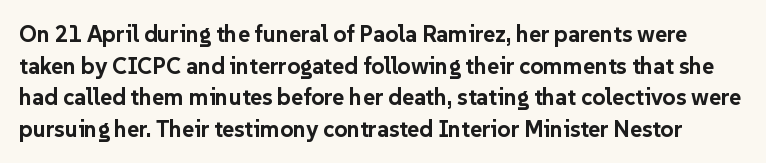
Vertically, the passage feels balanced, rows spaced as you'd expect. I'd describe the lettering as bold — thick and assertive. Letters rest on an invisible, unmarked baseline. There is no visible air inserted between adjacent glyphs. Posture: upright roman.
